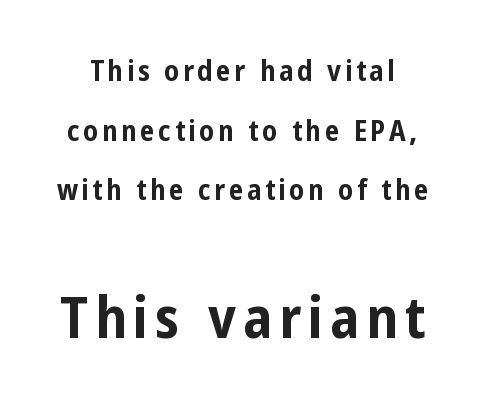
{"serif": "no", "italic": "no", "bold": "yes", "weight": "bold", "width": "condensed", "stroke_contrast": "low", "x_height": "medium", "monospaced": "no", "underline": "no", "line_spacing": "loose", "line_spacing_ratio": 2.06, "larger_block": "second", "size_ratio": 2.0, "glyph_px": 58}
